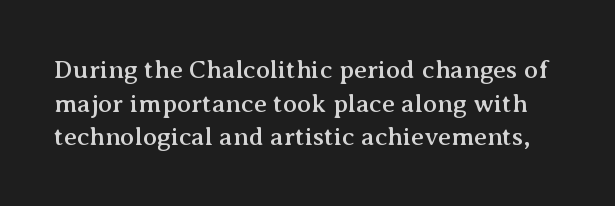
Q: Is the text italic (slanted)? A: No, it is upright.
Q: Is the text underlined? A: No.
Q: Is the spacing between letters normal or unusually wide? A: Normal.
Q: Is the spacing between lines tight, normal or loose? A: Normal.
